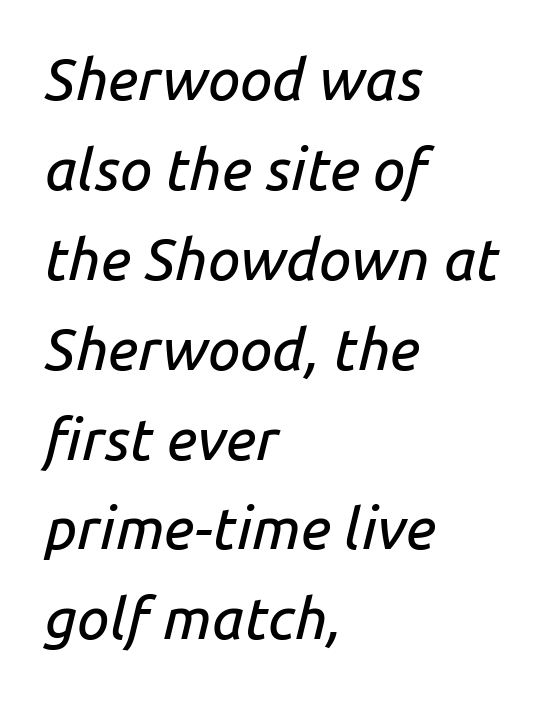
The image shows 58 px text type, italic (leaning right); set left-aligned, normal line spacing (1.55x), normal letter spacing, not underlined; low stroke contrast and a medium x-height.
